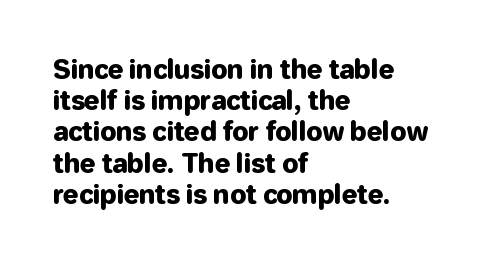
{"italic": "no", "underline": "no", "align": "left", "line_spacing_ratio": 1.2, "letter_spacing": "normal", "letter_spacing_em": 0.0, "glyph_px": 26}
